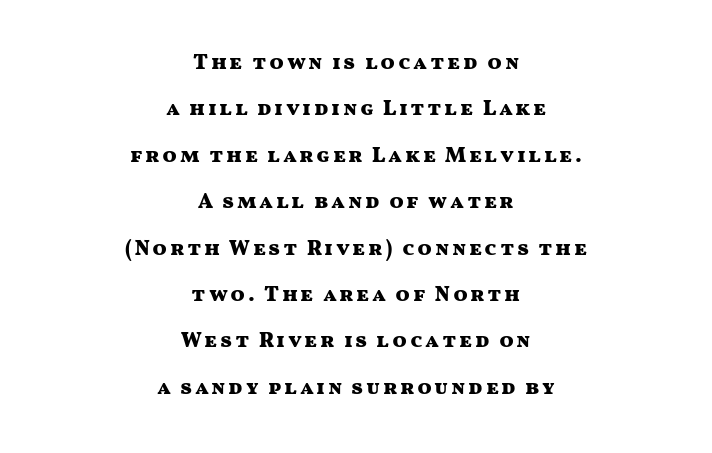
Q: Is the text bold? A: Yes.
Q: Is the text italic (slanted)? A: No, it is upright.
Q: Is the text underlined? A: No.
Q: How is the paragraph aligned? A: Centered.
Q: Is the spacing between lines tight, normal or loose? A: Loose.
